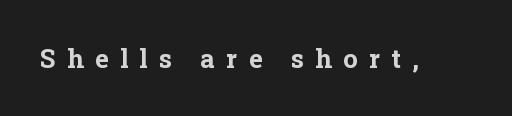
Between one letter and the next there's a generous, obvious gap. Each glyph is drawn with heavy, bold strokes. Has an underline been added? It has not. Every character sits straight up, as roman type does.
